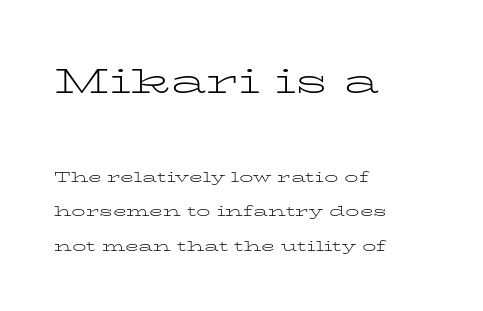
Q: Is the text bold? A: No.
Q: Is the text italic (slanted)? A: No, it is upright.
Q: Is the typeface a serif or a sans-serif typeface? A: Serif.
Q: Is the text underlined? A: No.
Q: How is the paragraph aligned? A: Left-aligned.
Q: Is the spacing between letters normal or unusually wide? A: Normal.
Q: Is the spacing between lines tight, normal or loose? A: Loose.
Q: Which block of text is set in a larger size, the first (top) or the second (bottom)? A: The first (top) one.
Q: Width (condensed, normal, or wide)? A: Wide.
Q: Stroke contrast? A: Low.
Q: x-height? A: Medium.
Q: Monospaced? A: No.
